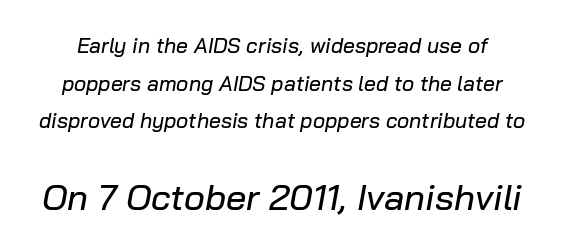
{"italic": "yes", "lean": "right", "slant_degrees": 10, "width": "normal", "stroke_contrast": "low", "x_height": "medium", "monospaced": "no", "underline": "no", "line_spacing_ratio": 1.79, "letter_spacing": "normal", "letter_spacing_em": 0.0, "larger_block": "second", "size_ratio": 1.71, "glyph_px": 36}
